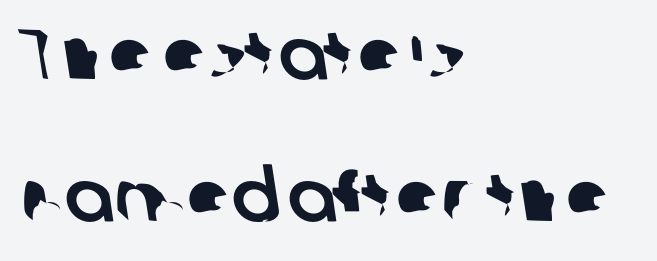
{"serif": "no", "width": "normal", "stroke_contrast": "low", "x_height": "medium", "monospaced": "no", "underline": "no", "align": "left", "line_spacing": "loose", "line_spacing_ratio": 1.97, "letter_spacing": "normal", "letter_spacing_em": 0.0, "glyph_px": 72}
